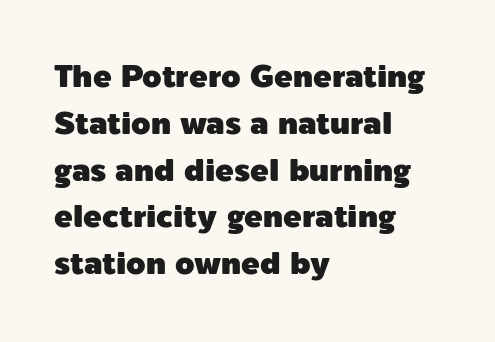
Note: no serifs on the glyphs. The rendering keeps characters at their native spacing. This sample is left-justified, so line endings fall wherever the words run out. Line spacing here is normal. The space beneath each line is pristine and unruled.
